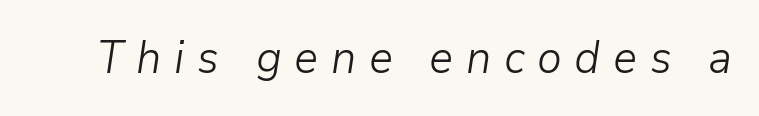
{"italic": "yes", "lean": "right", "slant_degrees": 9, "bold": "no", "weight": "light", "width": "normal", "stroke_contrast": "low", "x_height": "medium", "monospaced": "no", "underline": "no", "letter_spacing": "wide", "letter_spacing_em": 0.28, "glyph_px": 45}
